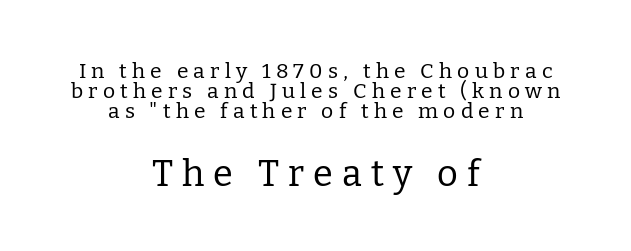
Is this a heavy cut? Hardly; it is regular or lighter. Is the lower block the larger one? Yes — the lower block carries the bigger type. Each line is balanced around a shared central axis. The rendering uses a small line-height, squeezing the rows. Inter-character spacing is expanded well beyond the font's built-in metrics. Every stem runs plumb, perpendicular to the baseline.
